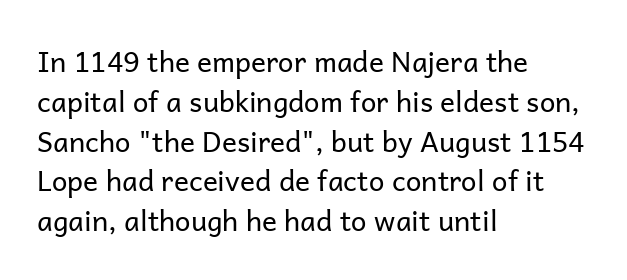
The image shows 28 px regular-weight sans-serif type, upright; set left-aligned, normal line spacing (1.42x), normal letter spacing, not underlined; low stroke contrast and a medium x-height.
